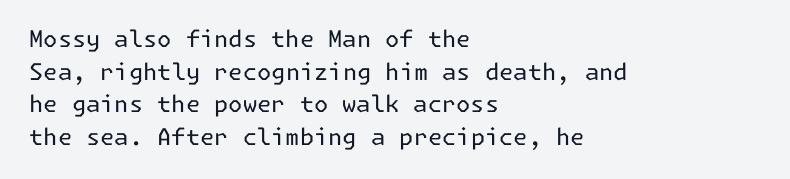
{"italic": "no", "bold": "no", "underline": "no", "align": "left", "line_spacing": "normal", "line_spacing_ratio": 1.42, "letter_spacing": "normal", "letter_spacing_em": 0.0, "glyph_px": 23}
